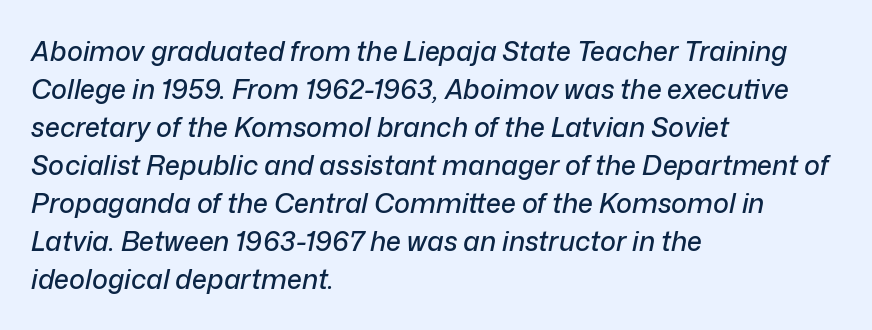
The image shows 27 px text type, italic (leaning right); set left-aligned, normal line spacing (1.41x), normal letter spacing, not underlined.
